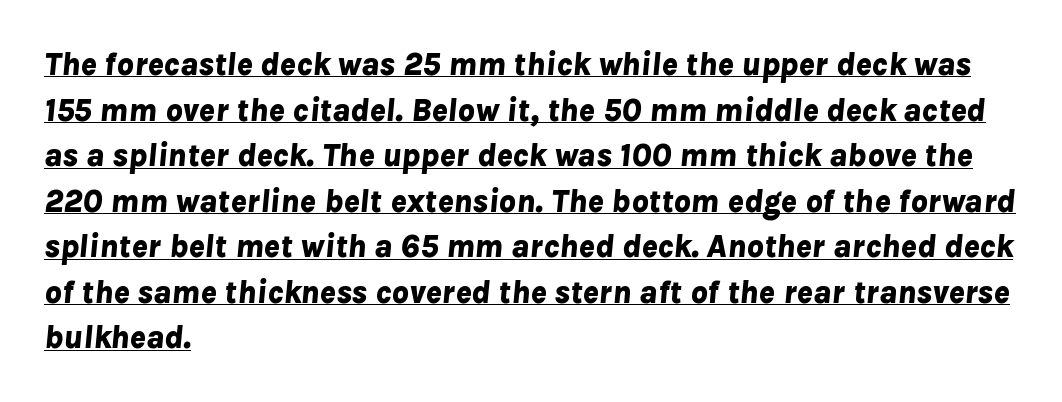
Q: Is the text bold? A: Yes.
Q: Is the text italic (slanted)? A: Yes, it leans right by about 8 degrees.
Q: Is the text underlined? A: Yes.
Q: How is the paragraph aligned? A: Left-aligned.
Q: Is the spacing between letters normal or unusually wide? A: Normal.
Q: Is the spacing between lines tight, normal or loose? A: Normal.
Q: Width (condensed, normal, or wide)? A: Normal.
Q: Stroke contrast? A: Low.
Q: x-height? A: Medium.
Q: Monospaced? A: No.
